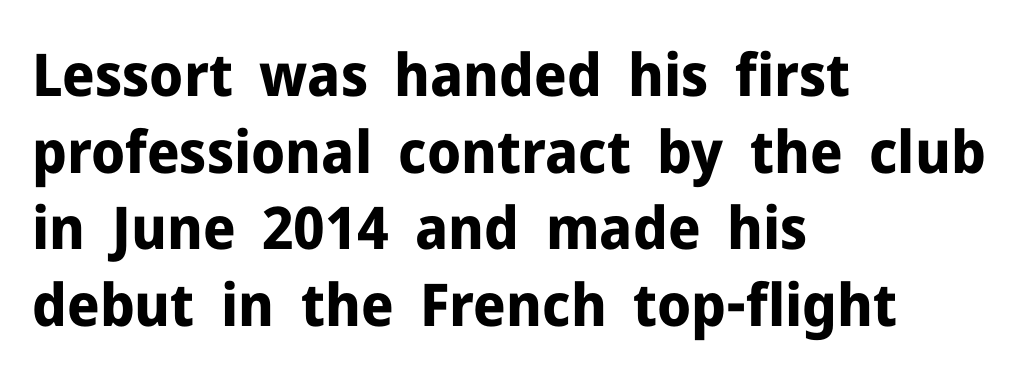
No italicization has been applied; the sample stays upright. Students, observe: this is what conventionally led text looks like. Horizontally, the lines are justified to the leading edge only. You can tell from the bare stems that sans-serif type was used. Think of a printed novel: that variable character pitch is what you see here. The zone under the glyphs is completely vacant.
